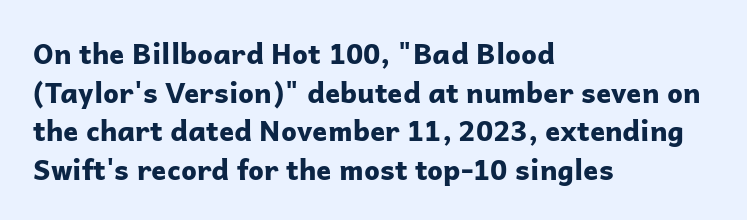
{"serif": "no", "italic": "no", "bold": "yes", "weight": "bold", "width": "normal", "stroke_contrast": "low", "x_height": "medium", "monospaced": "no", "underline": "no", "align": "left", "line_spacing": "normal", "line_spacing_ratio": 1.38, "letter_spacing": "normal", "letter_spacing_em": 0.0, "glyph_px": 28}
